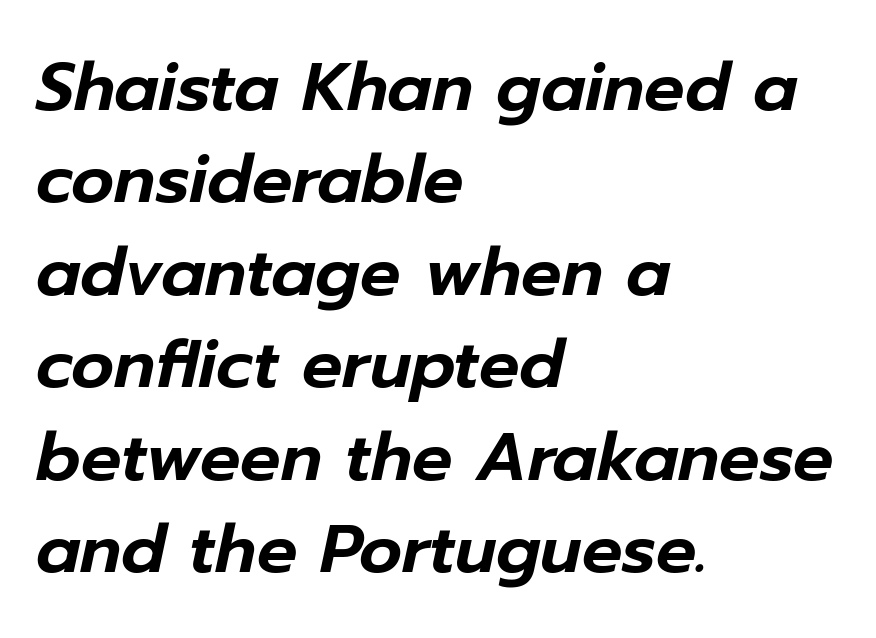
Q: Is the text italic (slanted)? A: Yes, it leans right by about 12 degrees.
Q: Is the text underlined? A: No.
Q: How is the paragraph aligned? A: Left-aligned.
Q: Is the spacing between letters normal or unusually wide? A: Normal.
Q: Is the spacing between lines tight, normal or loose? A: Normal.
Q: Width (condensed, normal, or wide)? A: Normal.
Q: Stroke contrast? A: Low.
Q: x-height? A: Medium.
Q: Monospaced? A: No.
